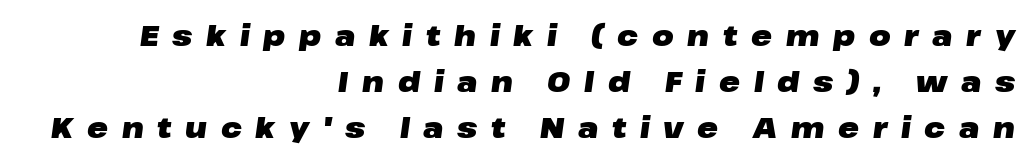
Q: Is the text bold? A: Yes.
Q: Is the text italic (slanted)? A: Yes, it leans right by about 8 degrees.
Q: Is the text underlined? A: No.
Q: How is the paragraph aligned? A: Right-aligned.
Q: Is the spacing between letters normal or unusually wide? A: Unusually wide.
Q: Is the spacing between lines tight, normal or loose? A: Normal.
Q: Width (condensed, normal, or wide)? A: Wide.
Q: Stroke contrast? A: Low.
Q: x-height? A: Medium.
Q: Monospaced? A: No.
